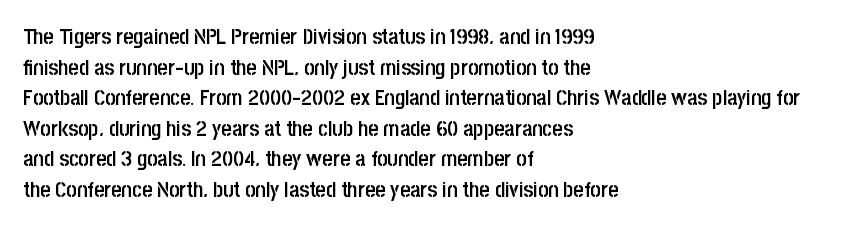
When letters stand straight like this, we call the style roman or upright. The space beneath each line is pristine and unruled. Horizontal alignment here is leftward, the default for most running prose. The gaps between neighbouring characters are ordinary and unremarkable. Students, this is semibold: more ink than regular, less than bold.
